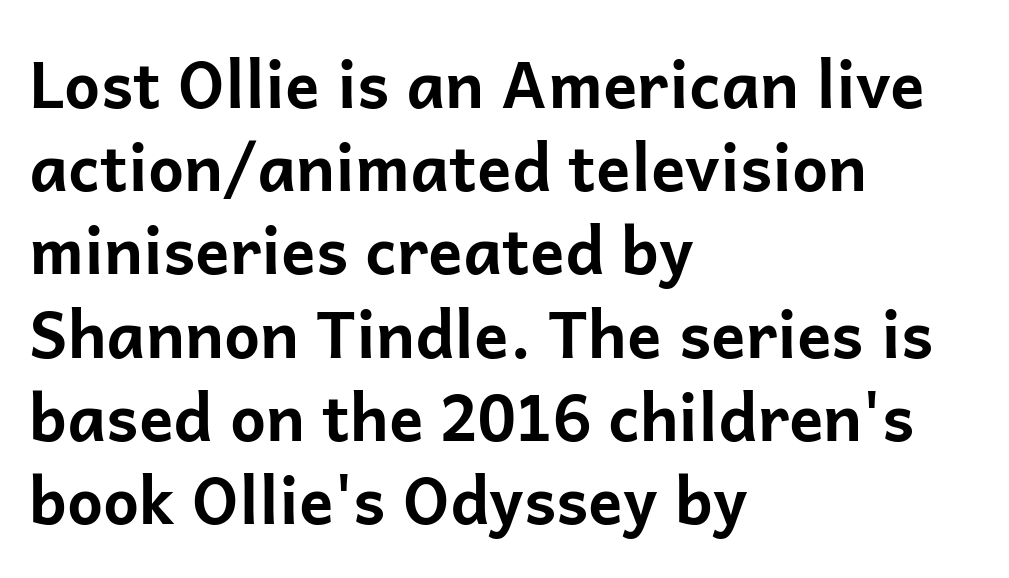
{"serif": "no", "italic": "no", "bold": "yes", "weight": "bold", "width": "normal", "stroke_contrast": "low", "x_height": "medium", "monospaced": "no", "underline": "no", "align": "left", "line_spacing": "normal", "line_spacing_ratio": 1.3, "letter_spacing": "normal", "letter_spacing_em": 0.0, "glyph_px": 64}
